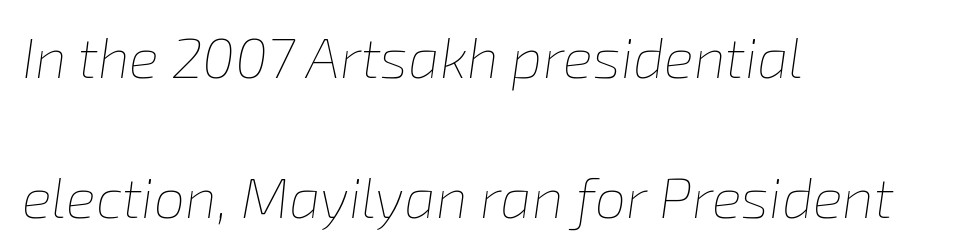
{"italic": "yes", "lean": "right", "slant_degrees": 8, "bold": "no", "weight": "thin", "width": "normal", "stroke_contrast": "low", "x_height": "medium", "monospaced": "no", "underline": "no", "align": "left", "line_spacing": "loose", "line_spacing_ratio": 2.5, "letter_spacing": "normal", "letter_spacing_em": 0.0, "glyph_px": 56}
